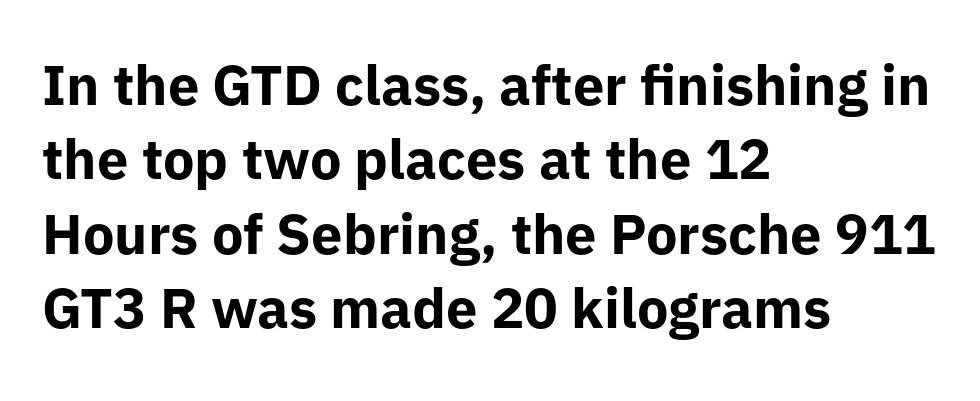
The image shows 56 px bold sans-serif type, upright; set left-aligned, normal line spacing (1.33x), normal letter spacing, not underlined; low stroke contrast and a medium x-height.
